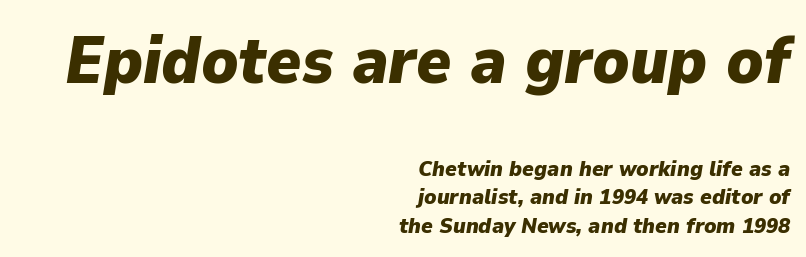
Check under the words: just untouched page. Rendered with sloped, italic letterforms. Every letter is thick-stroked: bold, no question. Leading matches the norm, producing a regular column.
